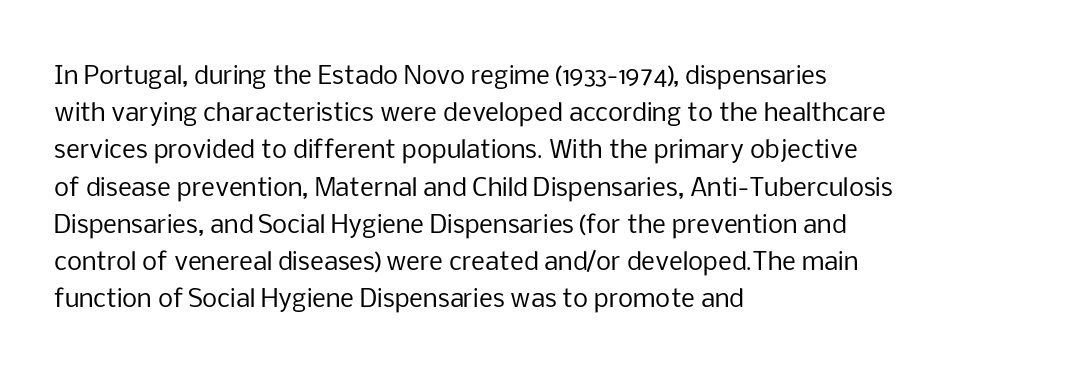
The image shows 24 px text type, upright; set left-aligned, normal line spacing (1.55x), normal letter spacing, not underlined.
